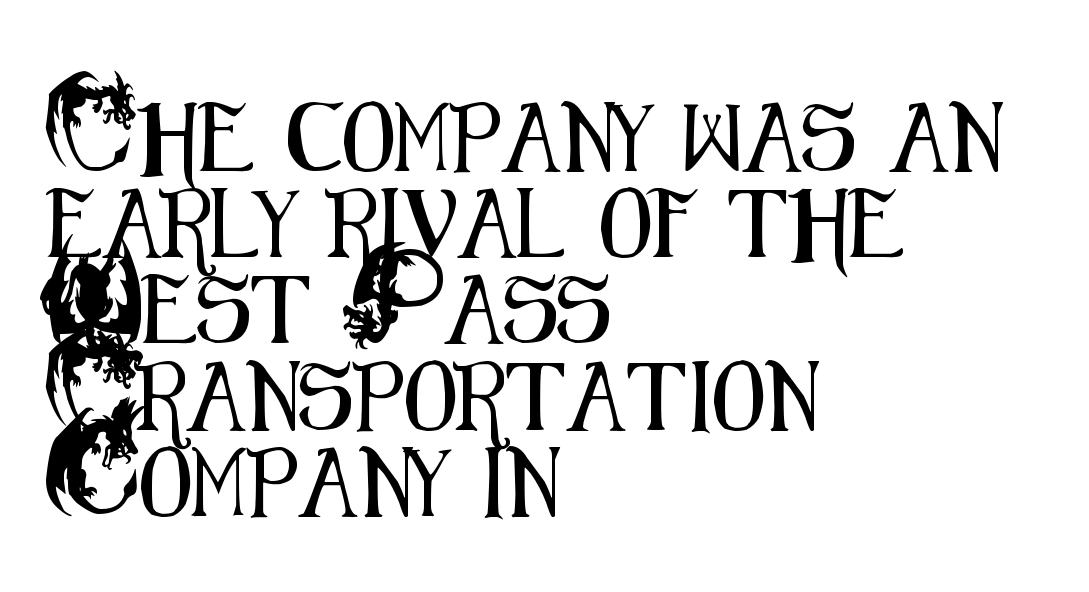
Q: Is the text italic (slanted)? A: No, it is upright.
Q: Is the typeface a serif or a sans-serif typeface? A: Sans-serif.
Q: Is the text underlined? A: No.
Q: How is the paragraph aligned? A: Left-aligned.
Q: Is the spacing between letters normal or unusually wide? A: Normal.
Q: Is the spacing between lines tight, normal or loose? A: Normal.
Q: Width (condensed, normal, or wide)? A: Condensed.
Q: Stroke contrast? A: Medium.
Q: x-height? A: Small.
Q: Monospaced? A: No.
